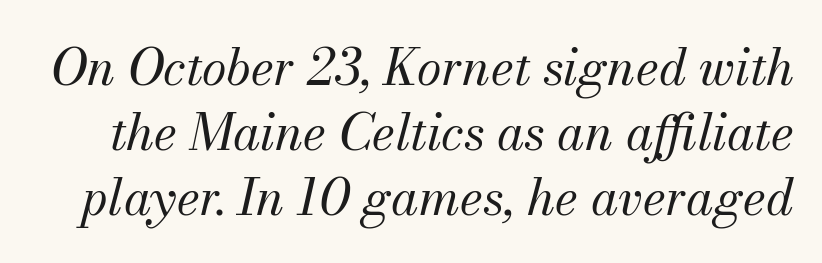
The image shows 50 px regular-weight serif type, italic (leaning right); set normal line spacing (1.3x), normal letter spacing, not underlined; medium stroke contrast and a small x-height.
